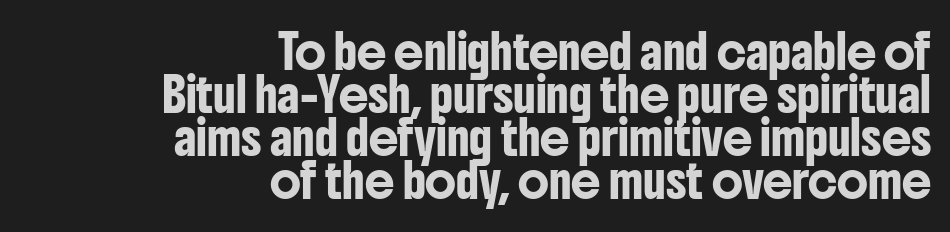
Q: Is the text italic (slanted)? A: No, it is upright.
Q: Is the typeface a serif or a sans-serif typeface? A: Sans-serif.
Q: Is the text underlined? A: No.
Q: How is the paragraph aligned? A: Right-aligned.
Q: Is the spacing between letters normal or unusually wide? A: Normal.
Q: Is the spacing between lines tight, normal or loose? A: Normal.
Q: Width (condensed, normal, or wide)? A: Condensed.
Q: Stroke contrast? A: Low.
Q: x-height? A: Medium.
Q: Monospaced? A: No.
